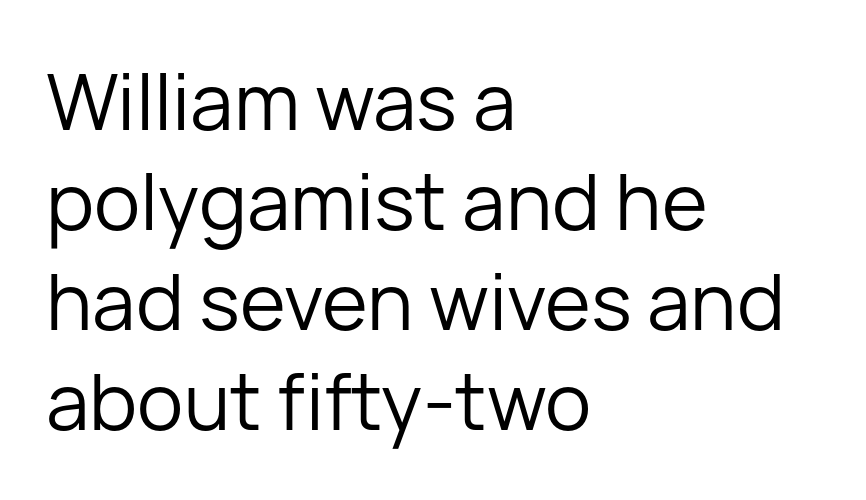
{"serif": "no", "italic": "no", "bold": "no", "weight": "regular", "width": "normal", "stroke_contrast": "low", "x_height": "medium", "monospaced": "no", "underline": "no", "align": "left", "line_spacing": "normal", "line_spacing_ratio": 1.28, "letter_spacing": "normal", "letter_spacing_em": 0.0, "glyph_px": 78}
